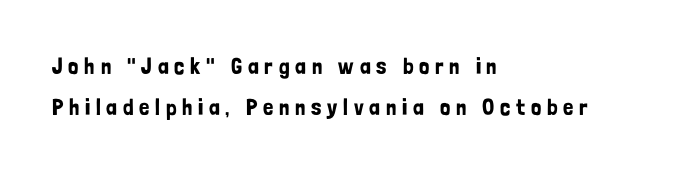
Posture: straight, roman, zero tilt. The passage shown has open, widely tracked lettering throughout. The passage shown is not underscored anywhere. Does the copy run flush right? No — it runs flush left.
